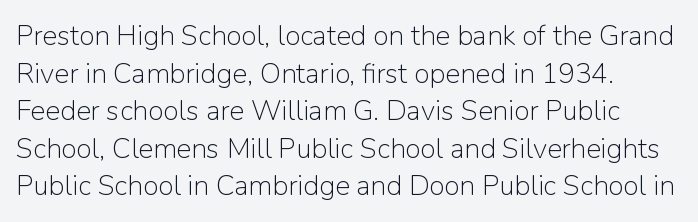
Q: Is the text bold? A: No.
Q: Is the text italic (slanted)? A: No, it is upright.
Q: Is the typeface a serif or a sans-serif typeface? A: Sans-serif.
Q: Is the text underlined? A: No.
Q: How is the paragraph aligned? A: Left-aligned.
Q: Is the spacing between letters normal or unusually wide? A: Normal.
Q: Is the spacing between lines tight, normal or loose? A: Normal.
Q: Width (condensed, normal, or wide)? A: Normal.
Q: Stroke contrast? A: Low.
Q: x-height? A: Medium.
Q: Monospaced? A: No.
